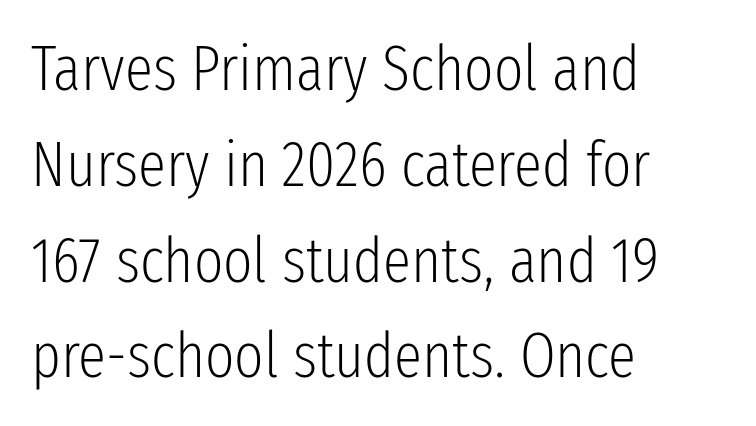
A student would call this left alignment; a typographer would say flush left, rag right. It's the straight-up-and-down kind of type. How are the letters spaced? Ordinarily, with no added tracking. Stroke mass is kept to a normal reading level or below. Students, observe: this is what conventionally led text looks like.
